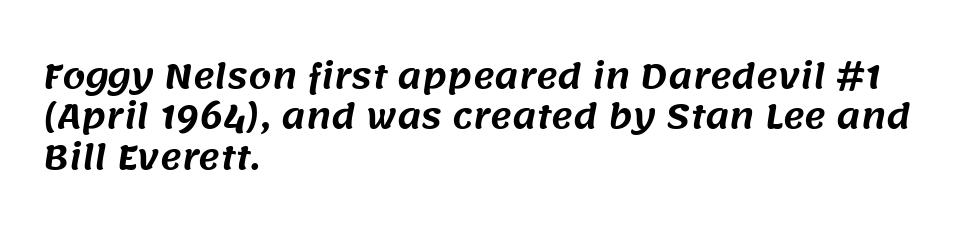
Q: Is the typeface a serif or a sans-serif typeface? A: Sans-serif.
Q: Is the text underlined? A: No.
Q: How is the paragraph aligned? A: Left-aligned.
Q: Is the spacing between letters normal or unusually wide? A: Normal.
Q: Width (condensed, normal, or wide)? A: Normal.
Q: Stroke contrast? A: Medium.
Q: x-height? A: Large.
Q: Monospaced? A: No.
